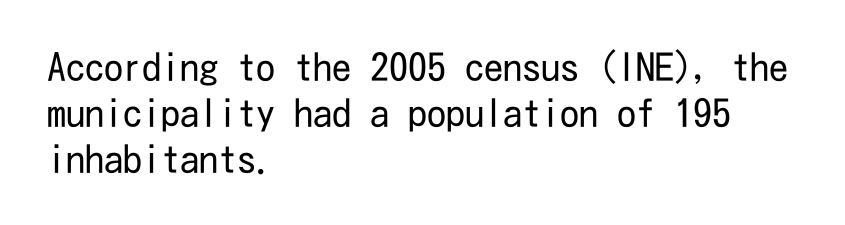
Default kerning and tracking; the words read as compact shapes. Serif or sans? Sans — the stroke terminals are bare. Clear beneath every line of the passage. These glyphs show unthickened strokes, regular width or finer. The lettering stays uniformly vertical, giving the passage a roman look.
